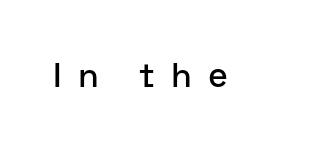
Q: Is the text italic (slanted)? A: No, it is upright.
Q: Is the typeface a serif or a sans-serif typeface? A: Sans-serif.
Q: Is the text underlined? A: No.
Q: Is the spacing between letters normal or unusually wide? A: Unusually wide.
Q: Width (condensed, normal, or wide)? A: Normal.
Q: Stroke contrast? A: Low.
Q: x-height? A: Medium.
Q: Monospaced? A: No.
